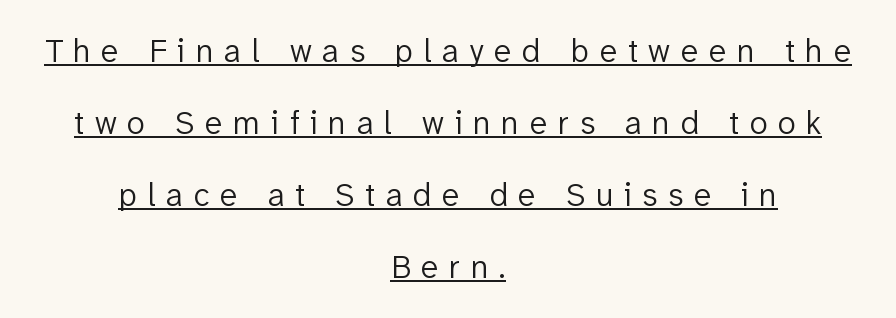
The image shows 33 px light sans-serif type, upright; set centered, loose line spacing (2.18x), unusually wide letter spacing (+0.32 em), underlined; low stroke contrast and a medium x-height.
